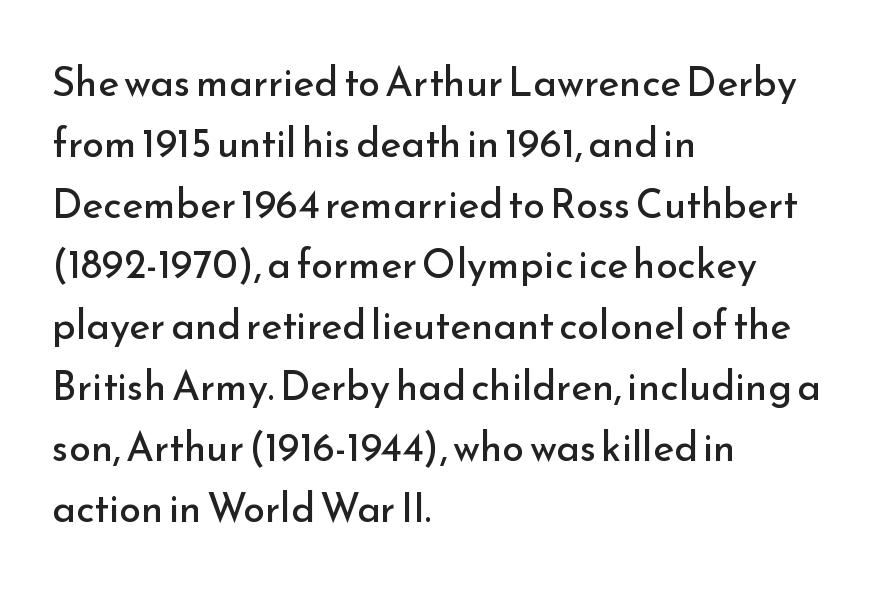
Q: Is the text bold? A: No.
Q: Is the text italic (slanted)? A: No, it is upright.
Q: Is the typeface a serif or a sans-serif typeface? A: Sans-serif.
Q: Is the text underlined? A: No.
Q: How is the paragraph aligned? A: Left-aligned.
Q: Is the spacing between letters normal or unusually wide? A: Normal.
Q: Is the spacing between lines tight, normal or loose? A: Normal.
Q: Width (condensed, normal, or wide)? A: Normal.
Q: Stroke contrast? A: Low.
Q: x-height? A: Small.
Q: Monospaced? A: No.
